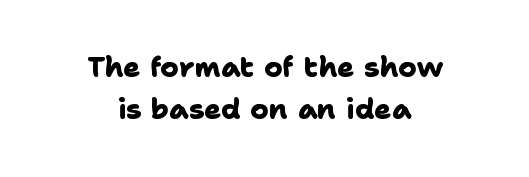
The image shows 28 px heavy sans-serif type; set centered, normal line spacing (1.51x), normal letter spacing, not underlined; low stroke contrast and a medium x-height.
